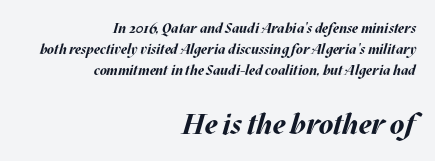
The image shows 29 px bold type, italic (leaning right); set right-aligned, normal line spacing (1.51x), normal letter spacing, not underlined; the second (bottom) block is 2.07x larger; medium stroke contrast and a large x-height.
